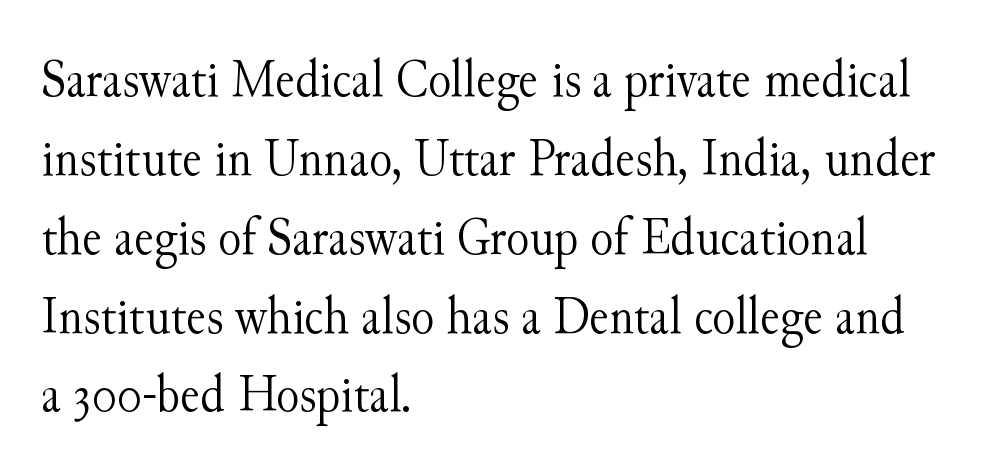
Q: Is the text bold? A: No.
Q: Is the text italic (slanted)? A: No, it is upright.
Q: Is the typeface a serif or a sans-serif typeface? A: Serif.
Q: Is the text underlined? A: No.
Q: How is the paragraph aligned? A: Left-aligned.
Q: Is the spacing between letters normal or unusually wide? A: Normal.
Q: Is the spacing between lines tight, normal or loose? A: Normal.
Q: Width (condensed, normal, or wide)? A: Normal.
Q: Stroke contrast? A: Medium.
Q: x-height? A: Small.
Q: Monospaced? A: No.
